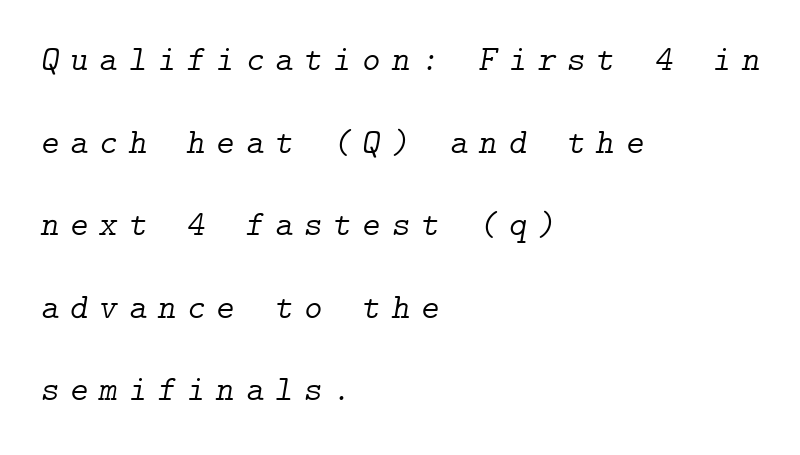
The image shows 35 px light serif type, italic (leaning right); set left-aligned, loose line spacing (2.36x), unusually wide letter spacing (+0.31 em), not underlined; low stroke contrast and a medium x-height.
